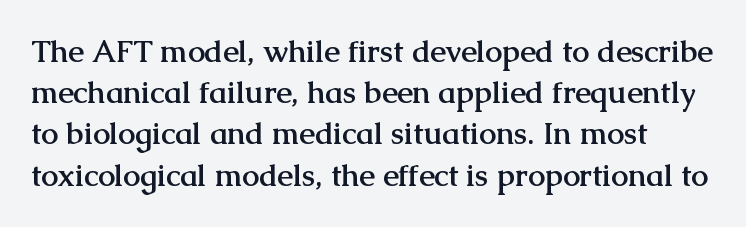
You can tell it's not italic because the verticals are truly vertical. Letters rest on an invisible, unmarked baseline. A full-strength bold gives these letters their thick strokes. Note: serifs present on the glyphs. A typesetter would call this proportional, since set widths differ per character.
